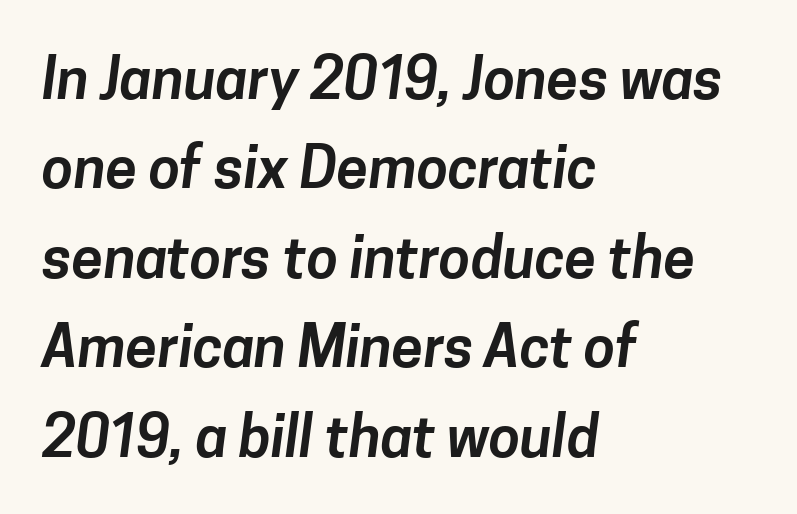
Q: Is the typeface a serif or a sans-serif typeface? A: Sans-serif.
Q: Is the text underlined? A: No.
Q: How is the paragraph aligned? A: Left-aligned.
Q: Is the spacing between letters normal or unusually wide? A: Normal.
Q: Is the spacing between lines tight, normal or loose? A: Normal.
Q: Width (condensed, normal, or wide)? A: Normal.
Q: Stroke contrast? A: Low.
Q: x-height? A: Medium.
Q: Monospaced? A: No.
